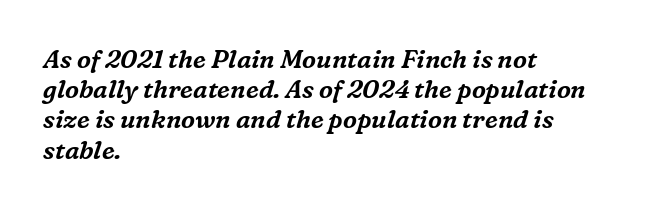
{"italic": "yes", "lean": "right", "slant_degrees": 16, "underline": "no", "align": "left", "line_spacing_ratio": 1.21, "letter_spacing": "normal", "letter_spacing_em": 0.0, "glyph_px": 25}
